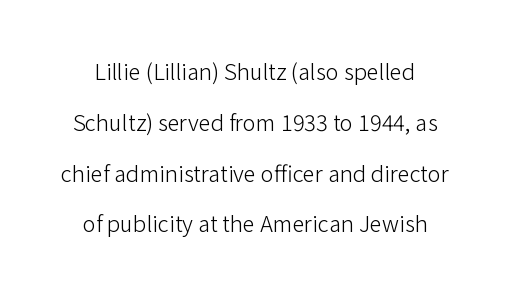
{"italic": "no", "bold": "no", "underline": "no", "line_spacing": "loose", "line_spacing_ratio": 2.31, "letter_spacing": "normal", "letter_spacing_em": 0.0, "glyph_px": 22}
